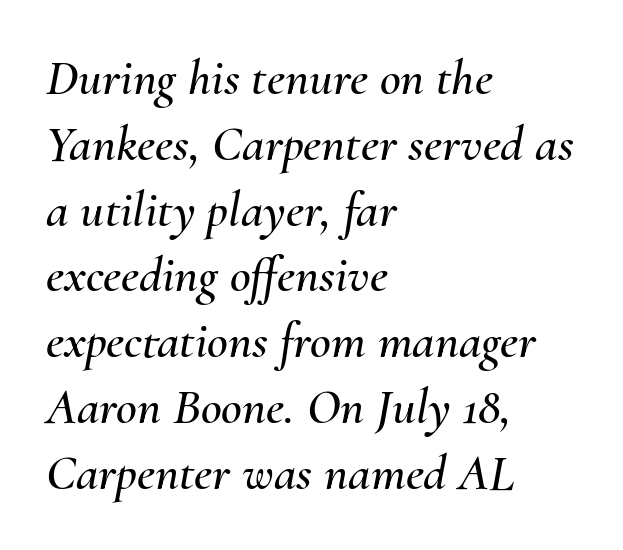
{"italic": "yes", "lean": "right", "slant_degrees": 10, "width": "normal", "stroke_contrast": "medium", "x_height": "small", "monospaced": "no", "underline": "no", "align": "left", "line_spacing": "normal", "line_spacing_ratio": 1.29, "letter_spacing": "normal", "letter_spacing_em": 0.0, "glyph_px": 51}
